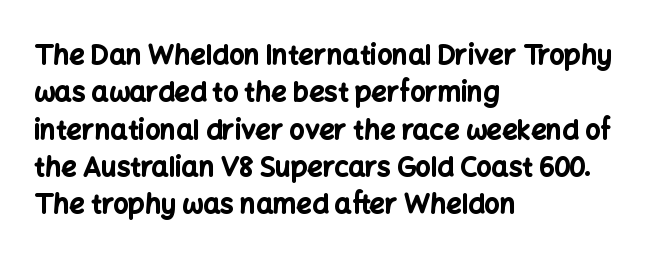
{"italic": "no", "bold": "yes", "underline": "no", "align": "left", "line_spacing": "normal", "line_spacing_ratio": 1.38, "letter_spacing": "normal", "letter_spacing_em": 0.0, "glyph_px": 27}
